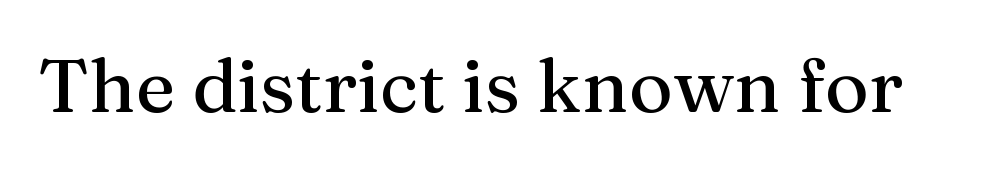
The image shows 75 px serif type, upright; set normal letter spacing, not underlined; medium stroke contrast and a medium x-height.
